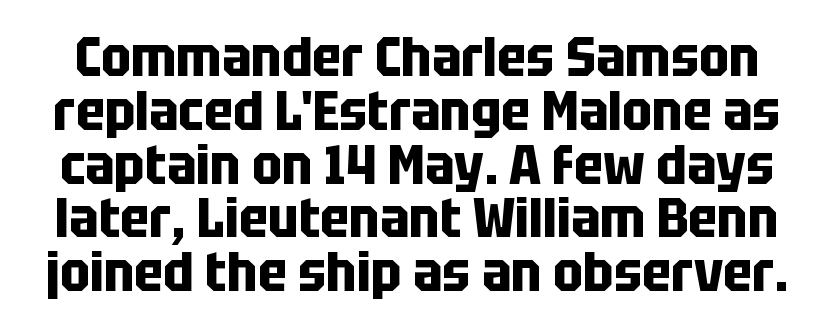
The image shows 56 px bold, condensed sans-serif type, upright; set tight line spacing (0.96x), normal letter spacing, not underlined; low stroke contrast and a large x-height.
